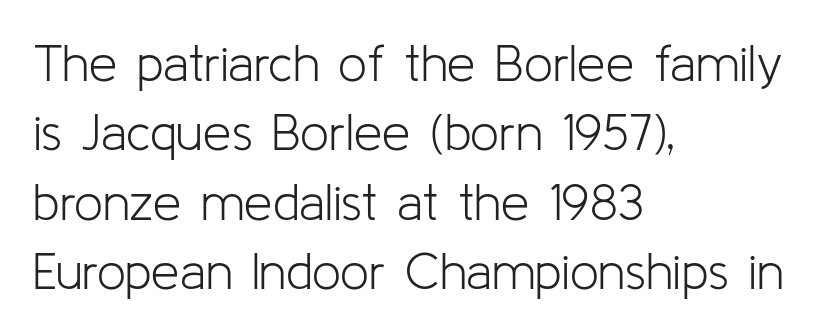
Q: Is the text bold? A: No.
Q: Is the text italic (slanted)? A: No, it is upright.
Q: Is the typeface a serif or a sans-serif typeface? A: Sans-serif.
Q: Is the text underlined? A: No.
Q: How is the paragraph aligned? A: Left-aligned.
Q: Is the spacing between letters normal or unusually wide? A: Normal.
Q: Is the spacing between lines tight, normal or loose? A: Normal.
Q: Width (condensed, normal, or wide)? A: Normal.
Q: Stroke contrast? A: Low.
Q: x-height? A: Medium.
Q: Monospaced? A: No.
